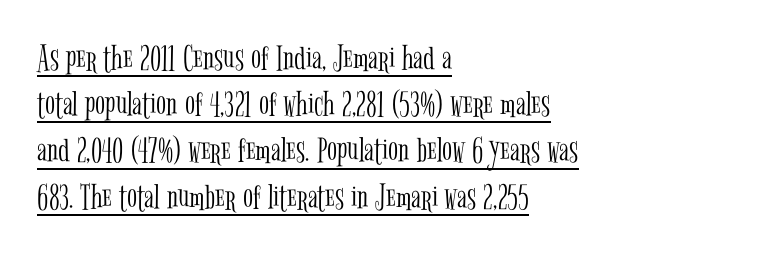
Q: Is the text bold? A: No.
Q: Is the text italic (slanted)? A: No, it is upright.
Q: Is the typeface a serif or a sans-serif typeface? A: Serif.
Q: Is the text underlined? A: Yes.
Q: How is the paragraph aligned? A: Left-aligned.
Q: Is the spacing between letters normal or unusually wide? A: Normal.
Q: Is the spacing between lines tight, normal or loose? A: Normal.
Q: Width (condensed, normal, or wide)? A: Condensed.
Q: Stroke contrast? A: Low.
Q: x-height? A: Medium.
Q: Monospaced? A: No.
